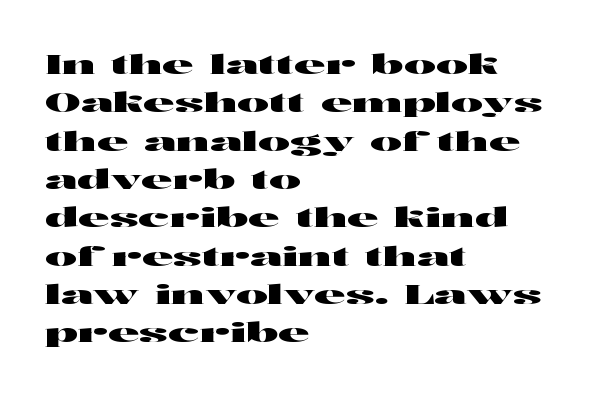
{"italic": "no", "underline": "no", "align": "left", "line_spacing": "normal", "line_spacing_ratio": 1.42, "letter_spacing": "normal", "letter_spacing_em": 0.0, "glyph_px": 27}
